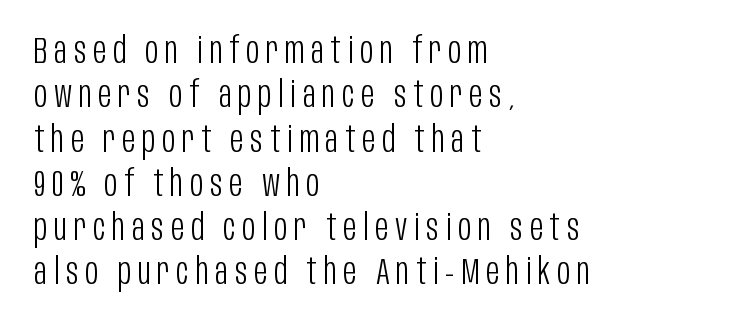
{"serif": "no", "italic": "no", "bold": "no", "weight": "light", "width": "condensed", "stroke_contrast": "low", "x_height": "large", "monospaced": "no", "underline": "no", "align": "left", "line_spacing_ratio": 1.23, "glyph_px": 36}
